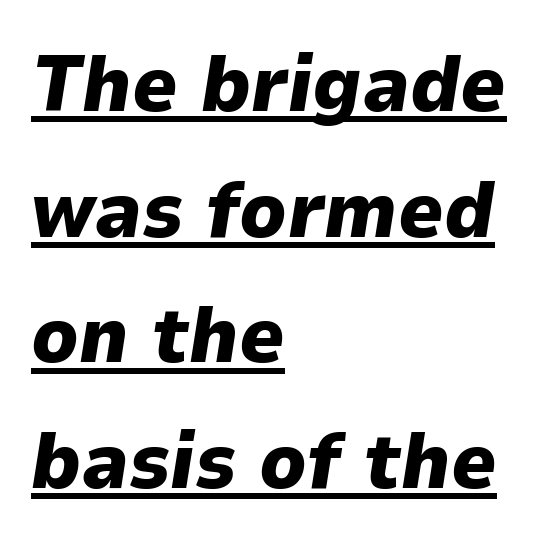
Each new line begins a customary step beneath the previous one. The font's italic variant was chosen for this text. Look at the stroke-to-counter ratio: heavy, a bold. A student would call this left alignment; a typographer would say flush left, rag right. Between one letter and the next there's only the usual sliver of space. These lines are rendered in a variable-pitch font.
